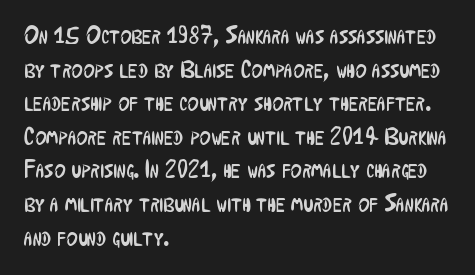
Does the copy run flush right? No — it runs flush left. Does extra space separate the letters? No, they use regular spacing. The letters look calm and open, with moderate or lighter stems. Beneath every word, the page is bare. Normally led — the rows are evenly, conventionally spaced.
